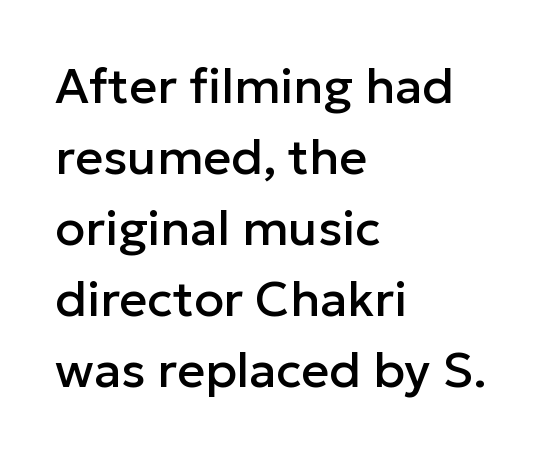
Words appear dense and cohesive because spacing is normal. Every stem runs plumb, perpendicular to the baseline. The characters display no serif detailing; their extremities are plain. These lines are rendered in a variable-pitch font. The ragged edge is on the right, which tells us the setting is flush left.
